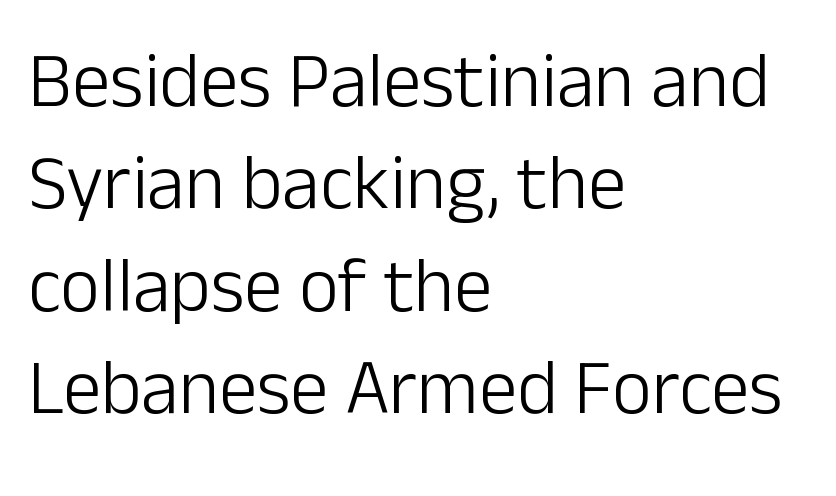
In terms of letterspacing, this is plain default setting. The passage shown is not underscored anywhere. Leading: standard. Typographically, this falls in the sans-serif category. Where is the straight margin? On the left. Compared with a typical body face, this is equally light or lighter still.
